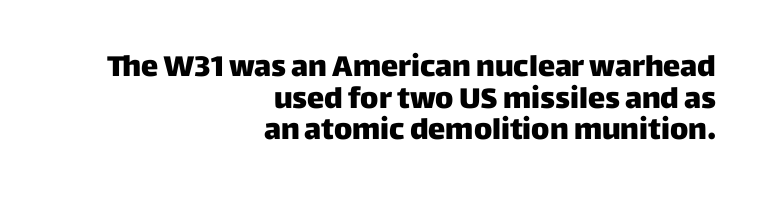
The image shows 29 px heavy sans-serif type, upright; set right-aligned, tight line spacing (1.09x), normal letter spacing, not underlined; low stroke contrast and a large x-height.
